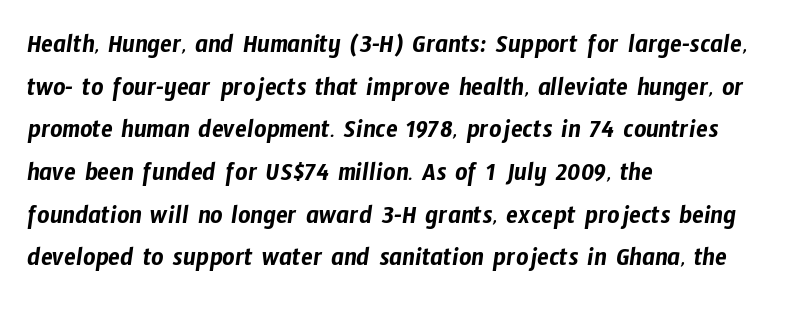
{"underline": "no", "align": "left", "line_spacing": "normal", "line_spacing_ratio": 1.58, "letter_spacing": "normal", "letter_spacing_em": 0.0, "glyph_px": 27}
